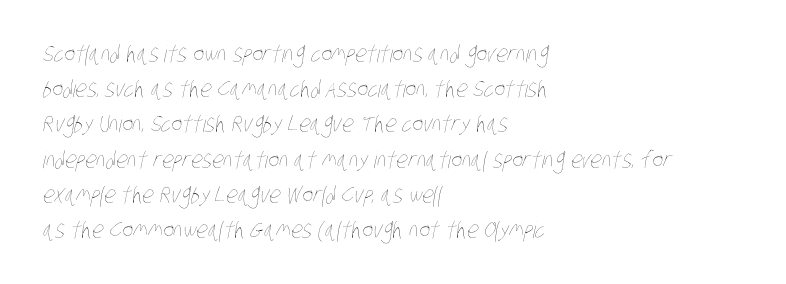
{"bold": "no", "underline": "no", "align": "left", "line_spacing": "normal", "line_spacing_ratio": 1.53, "letter_spacing": "normal", "letter_spacing_em": 0.0, "glyph_px": 23}
